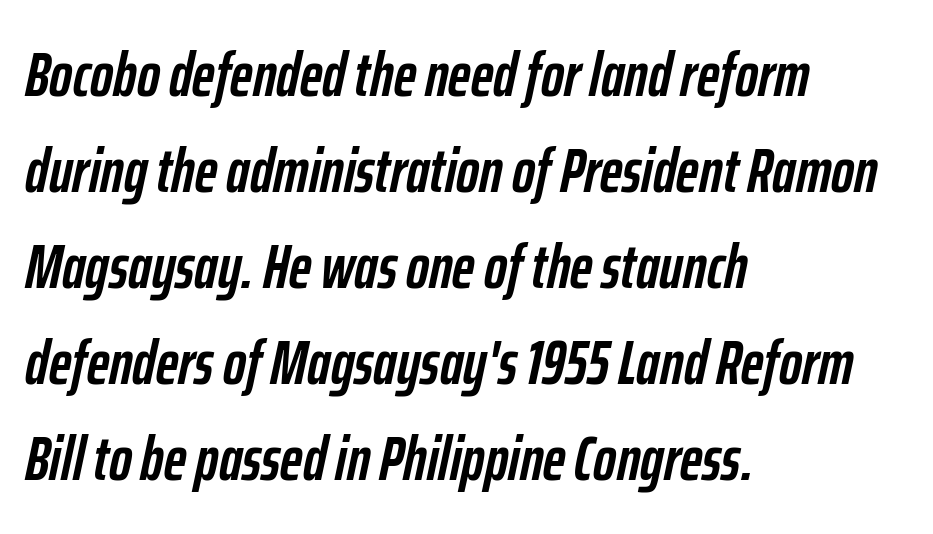
Q: Is the text bold? A: Yes.
Q: Is the text italic (slanted)? A: Yes, it leans right by about 12 degrees.
Q: Is the text underlined? A: No.
Q: How is the paragraph aligned? A: Left-aligned.
Q: Is the spacing between letters normal or unusually wide? A: Normal.
Q: Is the spacing between lines tight, normal or loose? A: Normal.
Q: Width (condensed, normal, or wide)? A: Condensed.
Q: Stroke contrast? A: Low.
Q: x-height? A: Medium.
Q: Monospaced? A: No.
